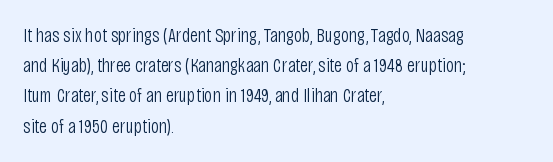
The image shows 20 px text type, upright; set left-aligned, normal line spacing (1.51x), normal letter spacing, not underlined.
